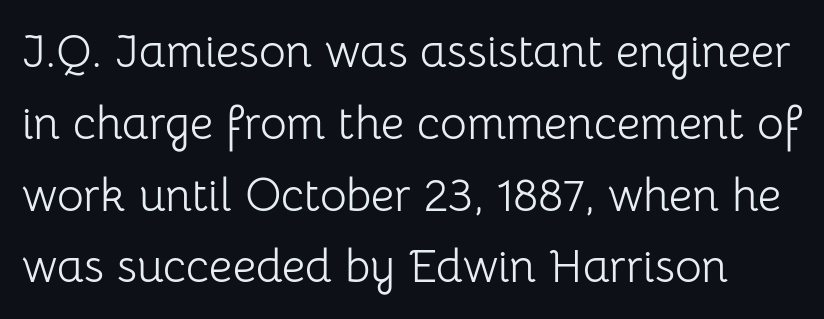
Q: Is the text bold? A: No.
Q: Is the text italic (slanted)? A: No, it is upright.
Q: Is the typeface a serif or a sans-serif typeface? A: Sans-serif.
Q: Is the text underlined? A: No.
Q: Is the spacing between letters normal or unusually wide? A: Normal.
Q: Is the spacing between lines tight, normal or loose? A: Normal.
Q: Width (condensed, normal, or wide)? A: Normal.
Q: Stroke contrast? A: Low.
Q: x-height? A: Medium.
Q: Monospaced? A: No.
